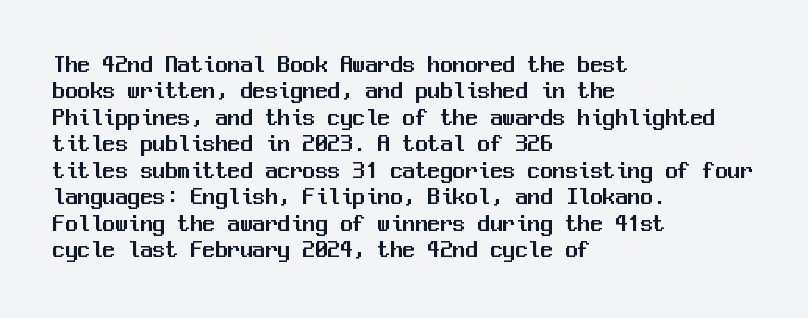
This sample trades vertical openness for compactness between lines. The tracking reads as untouched default to a designer's eye. The glyphs are unaccompanied by any horizontal stroke below them. The setting favours the left margin, as ordinary paragraphs usually do. It's the straight-up-and-down kind of type.
